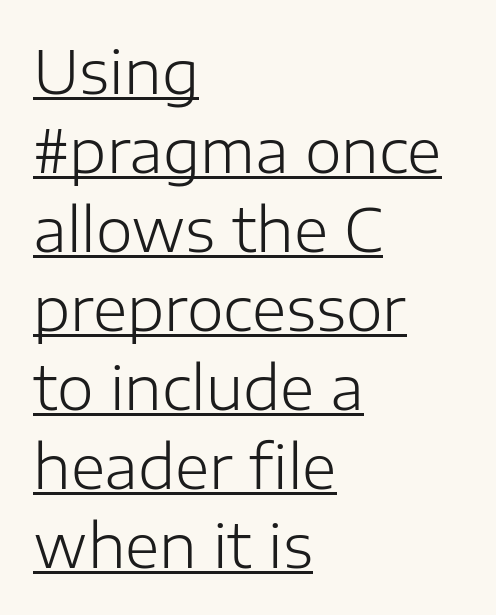
The image shows 59 px light sans-serif type, upright; set left-aligned, normal line spacing (1.34x), normal letter spacing, underlined; low stroke contrast and a medium x-height.
